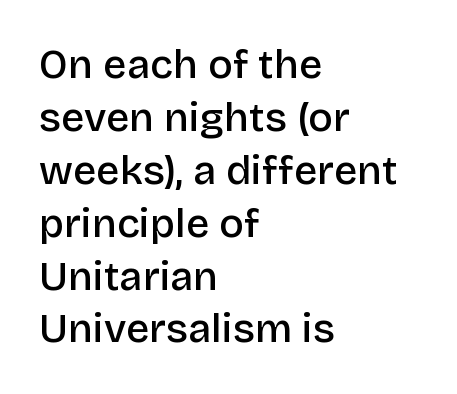
Heft: intermediate — a semibold. Evenly set lines give the paragraph a standard silhouette. Glance below the letters and you will spot only blank space. No feet cap the strokes, marking this as sans-serif type. Nobody touched the tracking dial on this one.
